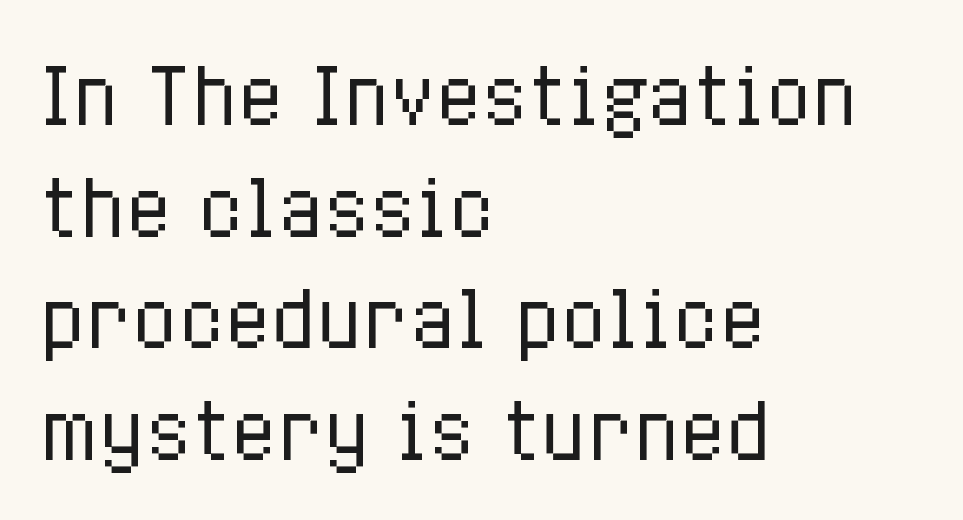
{"italic": "no", "bold": "no", "weight": "regular", "width": "condensed", "stroke_contrast": "low", "x_height": "medium", "monospaced": "no", "underline": "no", "align": "left", "line_spacing": "normal", "line_spacing_ratio": 1.47, "letter_spacing": "normal", "letter_spacing_em": 0.0, "glyph_px": 76}
